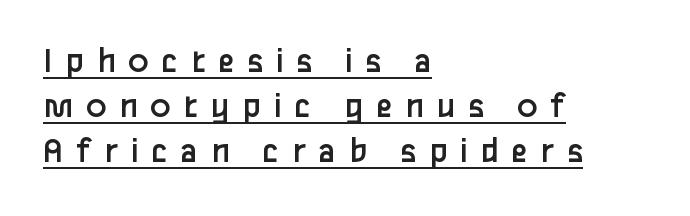
The image shows 38 px regular-weight sans-serif type, upright; set left-aligned, line spacing 1.19x, unusually wide letter spacing (+0.33 em), underlined; low stroke contrast and a medium x-height.
